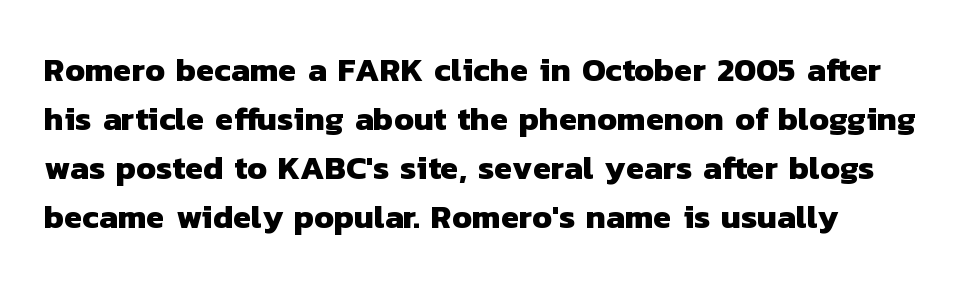
The image shows 33 px heavy sans-serif type; set left-aligned, normal line spacing (1.48x), normal letter spacing, not underlined; low stroke contrast and a medium x-height.
